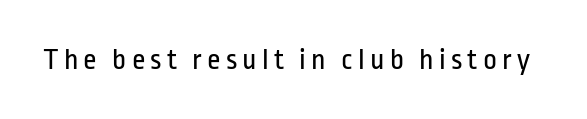
The font's upright variant was chosen for this text. The glyphs in this specimen are sans serif. Think of a printed novel: that variable character pitch is what you see here. No letter is thick-stroked: the sample isn't bold. A clean baseline with only descenders dipping below it.
